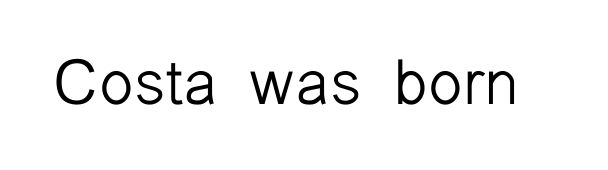
The image shows 63 px light sans-serif type, upright; set normal letter spacing, not underlined; low stroke contrast and a medium x-height.
